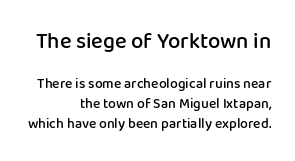
Q: Is the text bold? A: Semi-bold.
Q: Is the text italic (slanted)? A: No, it is upright.
Q: Is the text underlined? A: No.
Q: How is the paragraph aligned? A: Right-aligned.
Q: Is the spacing between letters normal or unusually wide? A: Normal.
Q: Is the spacing between lines tight, normal or loose? A: Normal.
Q: Which block of text is set in a larger size, the first (top) or the second (bottom)? A: The first (top) one.
